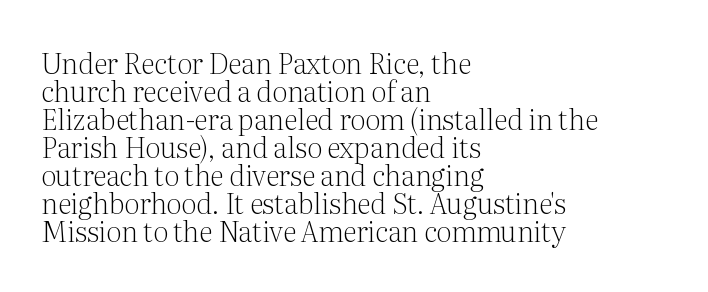
The image shows 28 px light serif type, upright; set left-aligned, tight line spacing (1.0x), normal letter spacing, not underlined; medium stroke contrast and a medium x-height.
